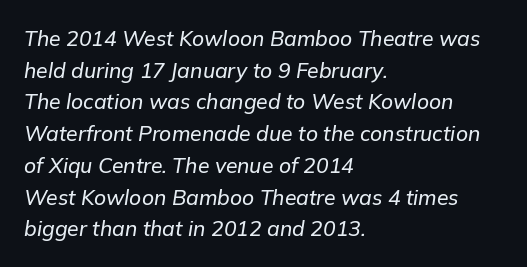
{"italic": "yes", "lean": "right", "slant_degrees": 9, "underline": "no", "align": "left", "line_spacing": "normal", "line_spacing_ratio": 1.51, "letter_spacing": "normal", "letter_spacing_em": 0.0, "glyph_px": 21}
